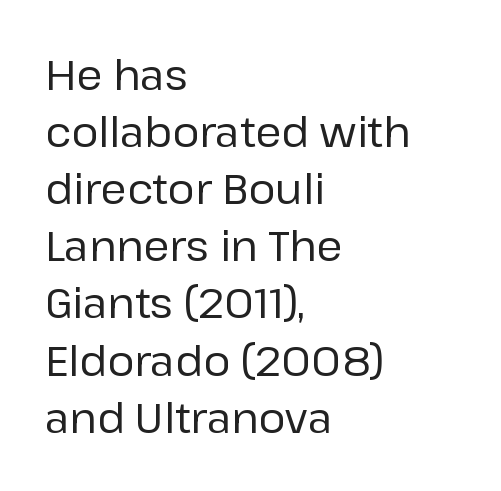
Type style note: lacks serifs. The face looks like a standard text weight, possibly lighter. A roman cut, with each character standing at attention. Inter-character spacing is left at the font's built-in metrics.
